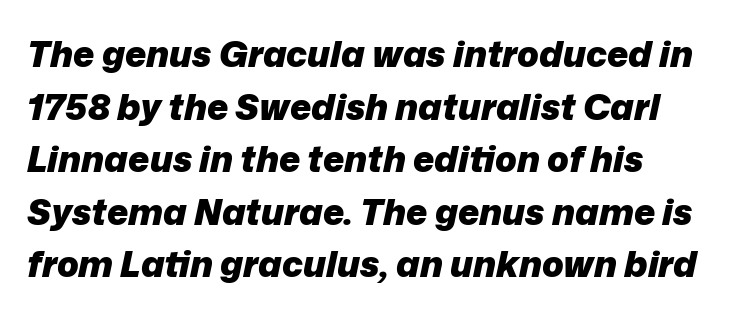
{"italic": "yes", "lean": "right", "slant_degrees": 12, "bold": "yes", "weight": "heavy", "width": "normal", "stroke_contrast": "low", "x_height": "medium", "monospaced": "no", "underline": "no", "line_spacing": "normal", "line_spacing_ratio": 1.46, "letter_spacing": "normal", "letter_spacing_em": 0.0, "glyph_px": 36}
